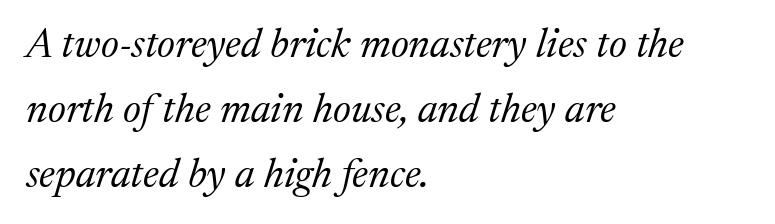
Q: Is the text bold? A: No.
Q: Is the text italic (slanted)? A: Yes, it leans right by about 17 degrees.
Q: Is the typeface a serif or a sans-serif typeface? A: Serif.
Q: Is the text underlined? A: No.
Q: How is the paragraph aligned? A: Left-aligned.
Q: Is the spacing between letters normal or unusually wide? A: Normal.
Q: Is the spacing between lines tight, normal or loose? A: Normal.
Q: Width (condensed, normal, or wide)? A: Normal.
Q: Stroke contrast? A: Medium.
Q: x-height? A: Medium.
Q: Monospaced? A: No.
